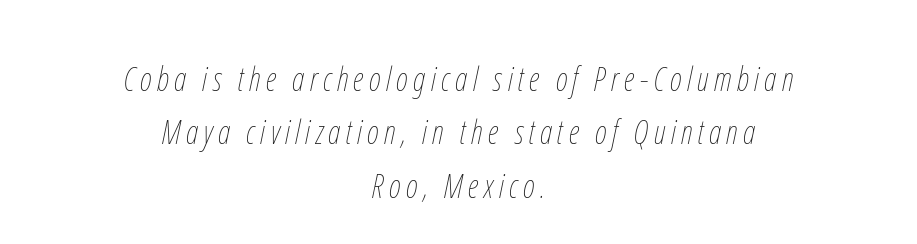
Q: Is the text bold? A: No.
Q: Is the text italic (slanted)? A: Yes, it leans right by about 12 degrees.
Q: Is the text underlined? A: No.
Q: How is the paragraph aligned? A: Centered.
Q: Is the spacing between lines tight, normal or loose? A: Normal.
Q: Width (condensed, normal, or wide)? A: Condensed.
Q: Stroke contrast? A: Low.
Q: x-height? A: Medium.
Q: Monospaced? A: No.
